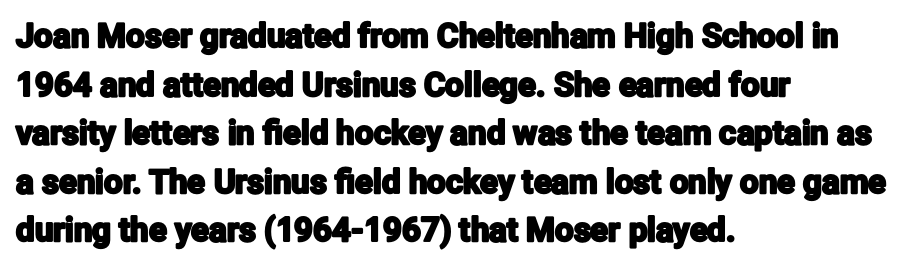
{"serif": "no", "italic": "no", "width": "condensed", "stroke_contrast": "low", "x_height": "medium", "monospaced": "no", "underline": "no", "align": "left", "line_spacing": "normal", "line_spacing_ratio": 1.47, "letter_spacing": "normal", "letter_spacing_em": 0.0, "glyph_px": 33}
